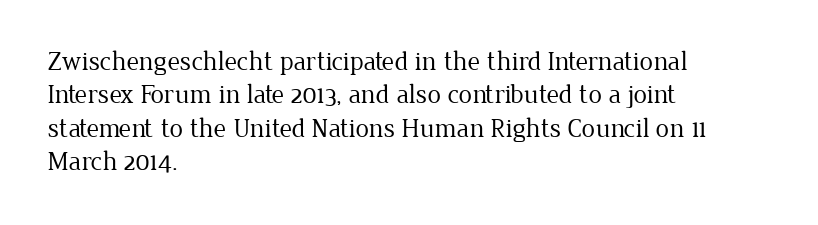
Q: Is the text bold? A: No.
Q: Is the text italic (slanted)? A: No, it is upright.
Q: Is the text underlined? A: No.
Q: How is the paragraph aligned? A: Left-aligned.
Q: Is the spacing between letters normal or unusually wide? A: Normal.
